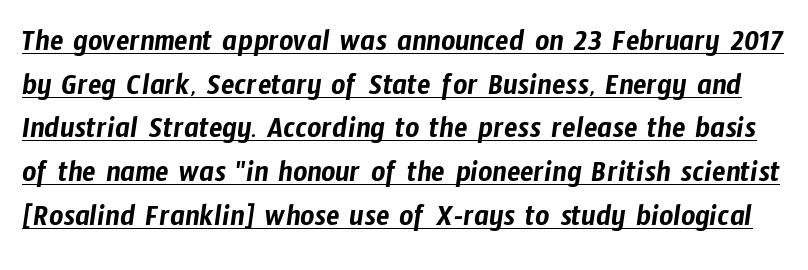
The rendering uses natural spacing where letterforms have individual widths. There is no visible air inserted between adjacent glyphs. This sample carries an underscore along the baseline area. Each letter's strokes conclude bluntly, with no projecting serifs. The block of text has a typical density, with ordinary space between rows.
